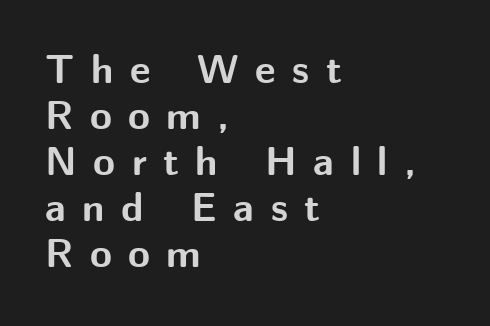
Spacing verdict: proportional, widths tailored to each character. The baseline area is clear. A typesetter would call this heavily tracked-out type. The sample has been set heavy, in full bold.
